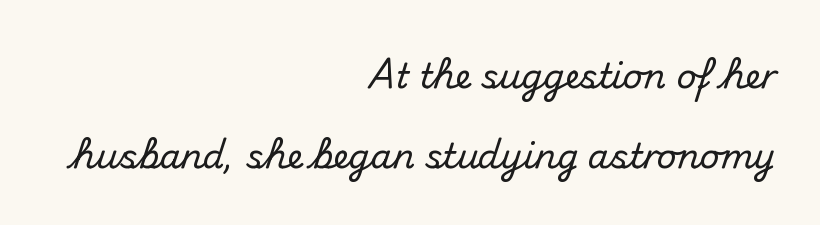
{"serif": "no", "width": "normal", "stroke_contrast": "medium", "x_height": "small", "monospaced": "no", "underline": "no", "align": "right", "line_spacing": "loose", "line_spacing_ratio": 2.35, "letter_spacing": "normal", "letter_spacing_em": 0.0, "glyph_px": 34}
